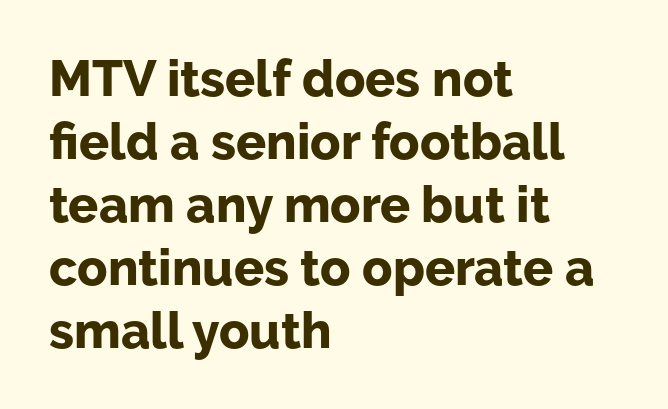
Q: Is the text bold? A: Yes.
Q: Is the text italic (slanted)? A: No, it is upright.
Q: Is the typeface a serif or a sans-serif typeface? A: Sans-serif.
Q: Is the text underlined? A: No.
Q: How is the paragraph aligned? A: Left-aligned.
Q: Is the spacing between letters normal or unusually wide? A: Normal.
Q: Is the spacing between lines tight, normal or loose? A: Normal.
Q: Width (condensed, normal, or wide)? A: Normal.
Q: Stroke contrast? A: Low.
Q: x-height? A: Medium.
Q: Monospaced? A: No.
